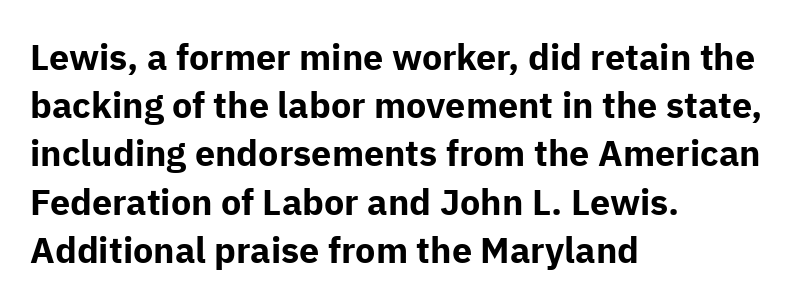
The image shows 36 px bold sans-serif type, upright; set left-aligned, normal line spacing (1.34x), normal letter spacing, not underlined; low stroke contrast and a medium x-height.
